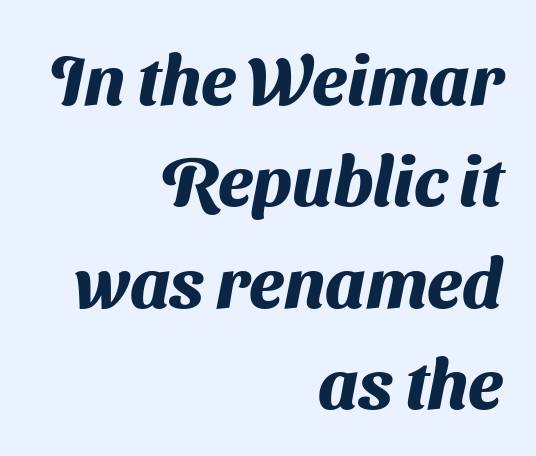
Q: Is the text bold? A: Yes.
Q: Is the typeface a serif or a sans-serif typeface? A: Sans-serif.
Q: Is the text underlined? A: No.
Q: How is the paragraph aligned? A: Right-aligned.
Q: Is the spacing between letters normal or unusually wide? A: Normal.
Q: Is the spacing between lines tight, normal or loose? A: Normal.
Q: Width (condensed, normal, or wide)? A: Normal.
Q: Stroke contrast? A: Medium.
Q: x-height? A: Medium.
Q: Monospaced? A: No.
